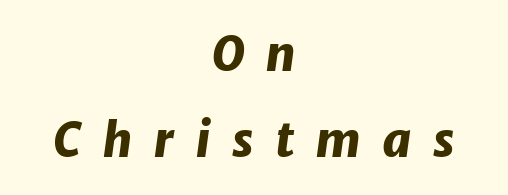
Q: Is the text bold? A: Yes.
Q: Is the text italic (slanted)? A: Yes, it leans right by about 8 degrees.
Q: Is the text underlined? A: No.
Q: How is the paragraph aligned? A: Centered.
Q: Is the spacing between letters normal or unusually wide? A: Unusually wide.
Q: Width (condensed, normal, or wide)? A: Normal.
Q: Stroke contrast? A: Low.
Q: x-height? A: Medium.
Q: Monospaced? A: No.
